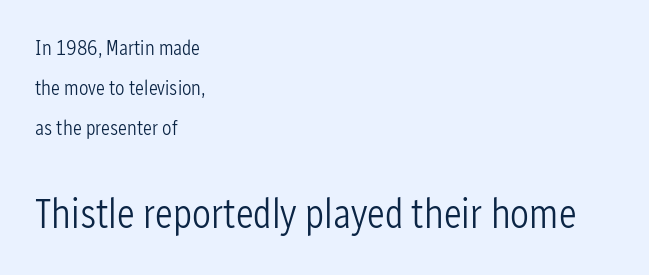
{"serif": "no", "italic": "no", "bold": "no", "weight": "light", "width": "condensed", "stroke_contrast": "low", "x_height": "medium", "monospaced": "no", "underline": "no", "align": "left", "line_spacing": "loose", "line_spacing_ratio": 1.9, "letter_spacing": "normal", "letter_spacing_em": 0.0, "larger_block": "second", "size_ratio": 2.0, "glyph_px": 42}
